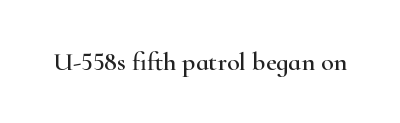
Is there any slant? The stems are plumb. Descenders are the only things crossing below the line. The line texture is even and compact thanks to regular tracking.
